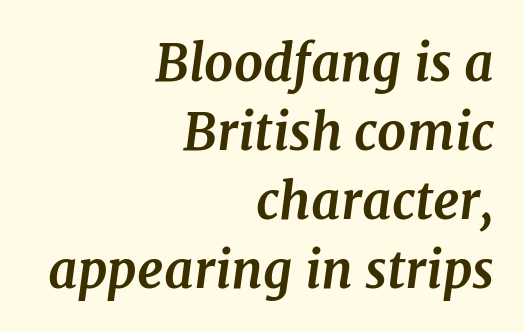
Q: Is the text bold? A: Yes.
Q: Is the text italic (slanted)? A: Yes, it leans right by about 7 degrees.
Q: Is the typeface a serif or a sans-serif typeface? A: Serif.
Q: Is the text underlined? A: No.
Q: How is the paragraph aligned? A: Right-aligned.
Q: Is the spacing between letters normal or unusually wide? A: Normal.
Q: Is the spacing between lines tight, normal or loose? A: Normal.
Q: Width (condensed, normal, or wide)? A: Normal.
Q: Stroke contrast? A: Medium.
Q: x-height? A: Medium.
Q: Monospaced? A: No.
